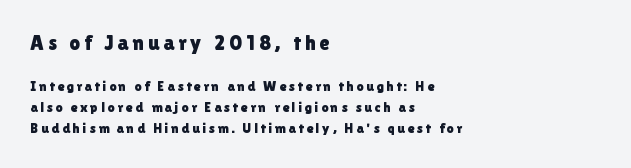
Descenders hang freely into open space. When letters stand straight like this, we call the style roman or upright. You get the large type first, then a drop to smaller type. The lines in this sample share a left origin and differ only in where they stop. These lines sit exactly where default settings would place them.
